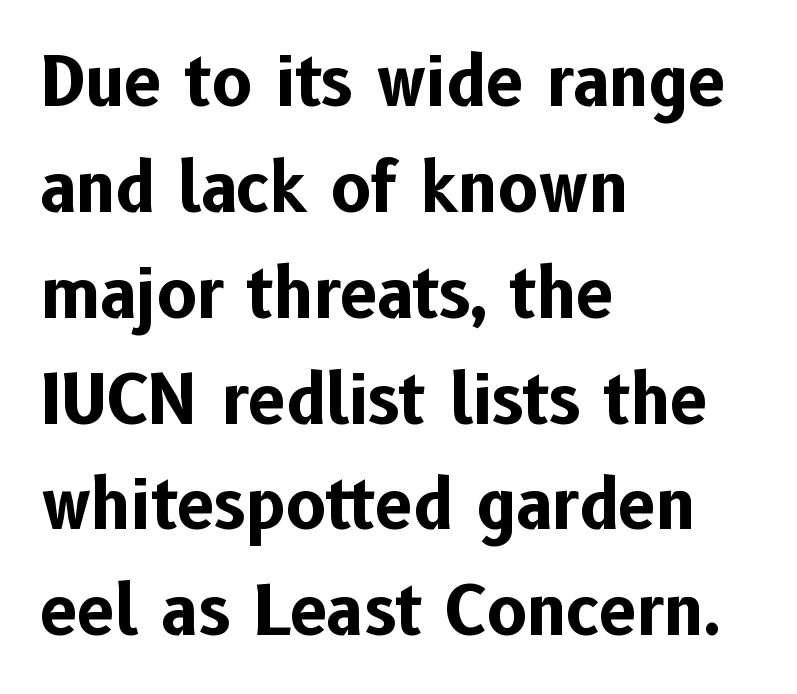
Q: Is the text bold? A: Yes.
Q: Is the text italic (slanted)? A: No, it is upright.
Q: Is the typeface a serif or a sans-serif typeface? A: Sans-serif.
Q: Is the text underlined? A: No.
Q: How is the paragraph aligned? A: Left-aligned.
Q: Is the spacing between letters normal or unusually wide? A: Normal.
Q: Is the spacing between lines tight, normal or loose? A: Normal.
Q: Width (condensed, normal, or wide)? A: Normal.
Q: Stroke contrast? A: Low.
Q: x-height? A: Medium.
Q: Monospaced? A: No.
